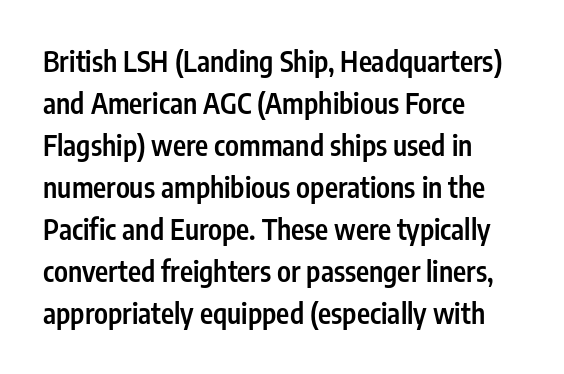
The glyphs are unaccompanied by any horizontal stroke below them. Designer's note — italics off, roman on. Leading matches the norm, producing a regular column. Line beginnings align vertically; line endings do not.
